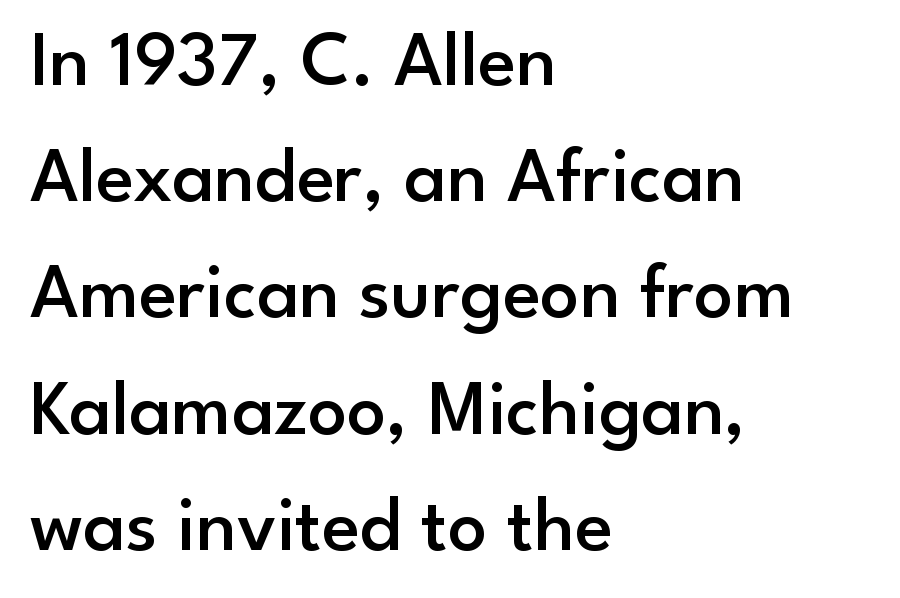
The image shows 78 px semibold sans-serif type, upright; set left-aligned, normal line spacing (1.49x), normal letter spacing, not underlined; low stroke contrast and a small x-height.
